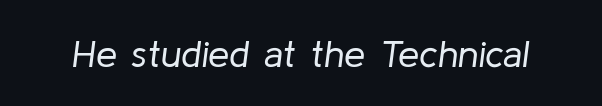
Q: Is the text bold? A: No.
Q: Is the text italic (slanted)? A: Yes, it leans right by about 8 degrees.
Q: Is the text underlined? A: No.
Q: Is the spacing between letters normal or unusually wide? A: Normal.
Q: Width (condensed, normal, or wide)? A: Normal.
Q: Stroke contrast? A: Low.
Q: x-height? A: Medium.
Q: Monospaced? A: No.
